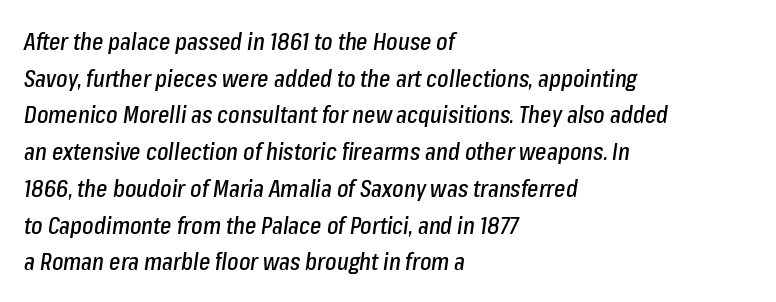
Slanted lettering throughout. A typesetter would call this zero additional tracking. Vertical spacing — default. Type without underlining.
